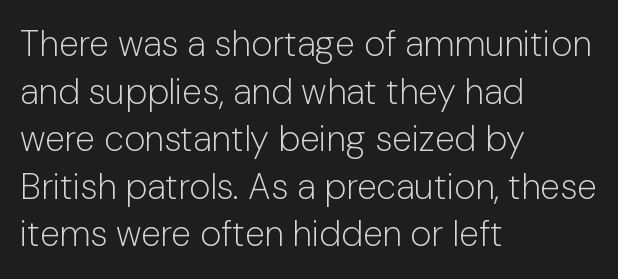
{"serif": "no", "italic": "no", "bold": "no", "weight": "light", "width": "normal", "stroke_contrast": "low", "x_height": "medium", "monospaced": "no", "underline": "no", "align": "left", "line_spacing": "normal", "line_spacing_ratio": 1.32, "letter_spacing": "normal", "letter_spacing_em": 0.0, "glyph_px": 36}
